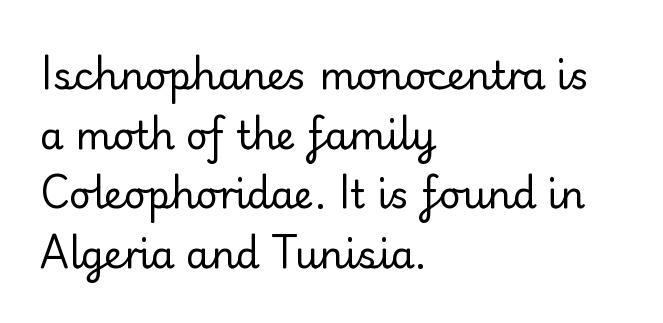
The image shows 38 px regular-weight sans-serif type, upright; set left-aligned, normal line spacing (1.57x), normal letter spacing, not underlined; low stroke contrast and a small x-height.
